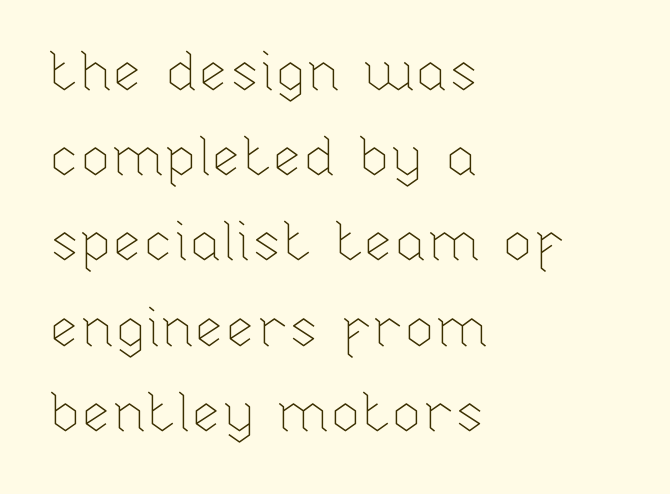
A light-to-regular cut is what we see here. The string is rendered with underlining switched off. Do the letters lean? They stand straight. Left-aligned paragraph, ragged on the right.
